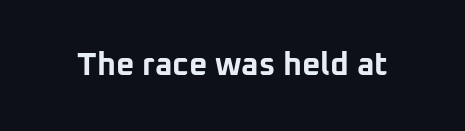
{"serif": "no", "italic": "no", "bold": "yes", "weight": "bold", "width": "normal", "stroke_contrast": "low", "x_height": "medium", "monospaced": "no", "underline": "no", "letter_spacing": "normal", "letter_spacing_em": 0.0, "glyph_px": 32}
